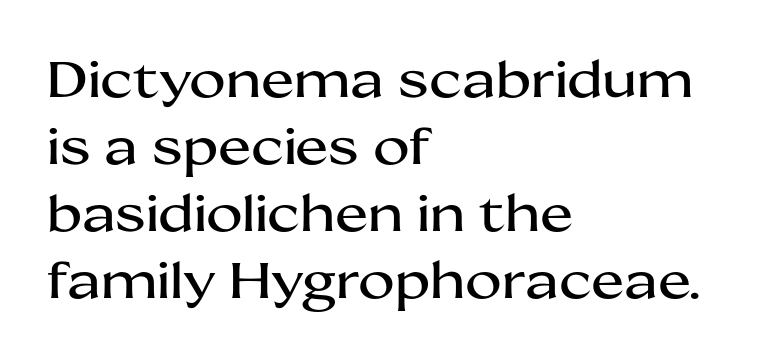
{"italic": "no", "width": "wide", "stroke_contrast": "medium", "x_height": "medium", "monospaced": "no", "underline": "no", "align": "left", "line_spacing": "normal", "line_spacing_ratio": 1.34, "letter_spacing": "normal", "letter_spacing_em": 0.0, "glyph_px": 50}
